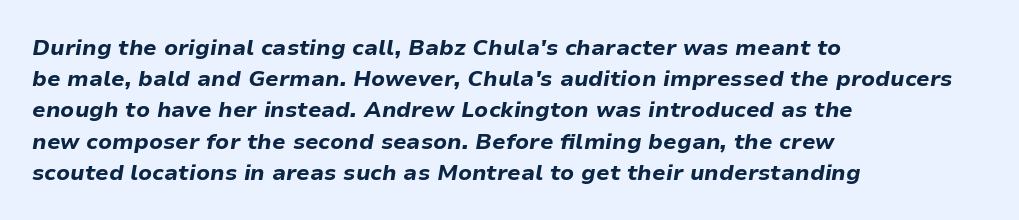
The image shows 22 px bold type, italic (leaning right); set left-aligned, normal line spacing (1.42x), normal letter spacing, not underlined.
